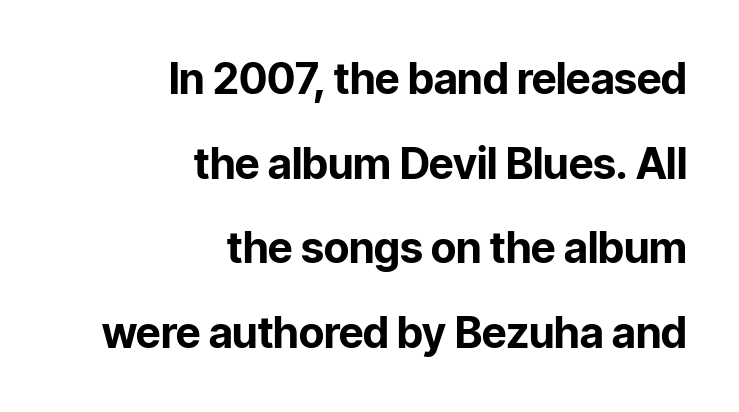
The image shows 43 px bold sans-serif type, upright; set right-aligned, loose line spacing (1.97x), normal letter spacing, not underlined; low stroke contrast and a medium x-height.
